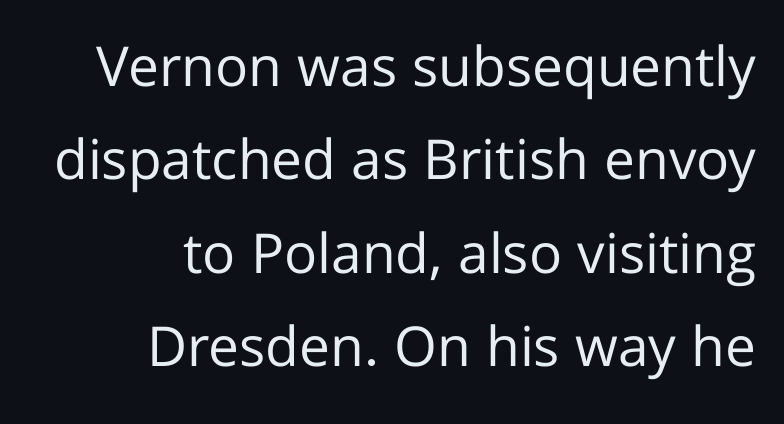
The lettering holds an erect, upright posture throughout. Regarding serifs, this sample does without them. This sample has the flowing, uneven cadence of proportional lettering. Each row of text sits above clean, open space. Is there much room between lines? A standard amount, neither cramped nor airy. The cut favours lightness, reaching ordinary text weight at its darkest.
